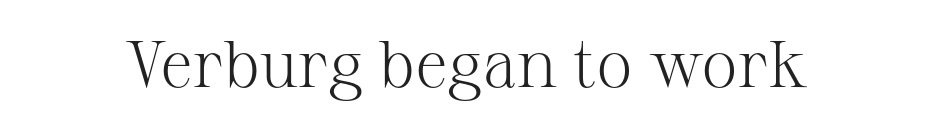
No chunkiness to these letters — they're not bold. Quick note: underline off. A roman cut, with each character standing at attention. This sample has the flowing, uneven cadence of proportional lettering. Regarding serifs, this sample has them.
